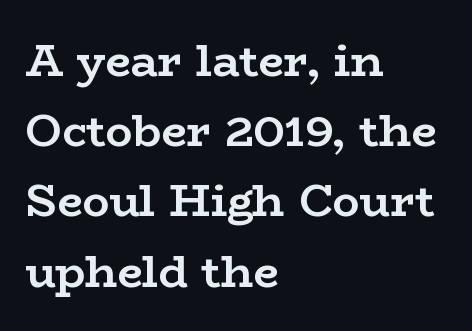
Q: Is the text bold? A: Yes.
Q: Is the text italic (slanted)? A: No, it is upright.
Q: Is the typeface a serif or a sans-serif typeface? A: Serif.
Q: Is the text underlined? A: No.
Q: How is the paragraph aligned? A: Left-aligned.
Q: Is the spacing between letters normal or unusually wide? A: Normal.
Q: Is the spacing between lines tight, normal or loose? A: Normal.
Q: Width (condensed, normal, or wide)? A: Wide.
Q: Stroke contrast? A: Low.
Q: x-height? A: Medium.
Q: Monospaced? A: No.
